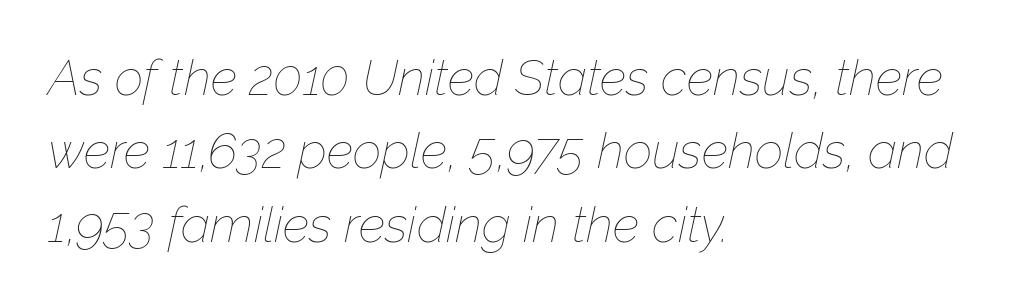
Q: Is the text bold? A: No.
Q: Is the text italic (slanted)? A: Yes, it leans right by about 12 degrees.
Q: Is the text underlined? A: No.
Q: How is the paragraph aligned? A: Left-aligned.
Q: Is the spacing between letters normal or unusually wide? A: Normal.
Q: Is the spacing between lines tight, normal or loose? A: Normal.
Q: Width (condensed, normal, or wide)? A: Normal.
Q: Stroke contrast? A: Low.
Q: x-height? A: Medium.
Q: Monospaced? A: No.
